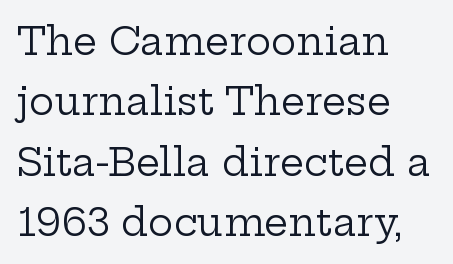
Tall strokes in this sample are plumb rather than angled. A normal amount of white space separates one row of letters from the next. The compositor pushed each line to the left boundary. The gaps between neighbouring characters are ordinary and unremarkable. Character widths vary here, with narrow letters taking less room than wide ones.
